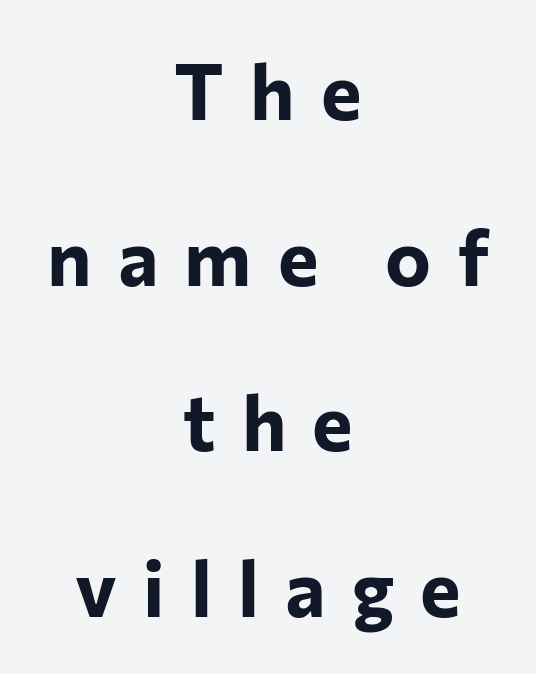
{"serif": "no", "italic": "no", "bold": "yes", "weight": "bold", "width": "normal", "stroke_contrast": "low", "x_height": "medium", "monospaced": "no", "underline": "no", "align": "center", "line_spacing": "loose", "line_spacing_ratio": 2.15, "letter_spacing": "wide", "letter_spacing_em": 0.34, "glyph_px": 77}
